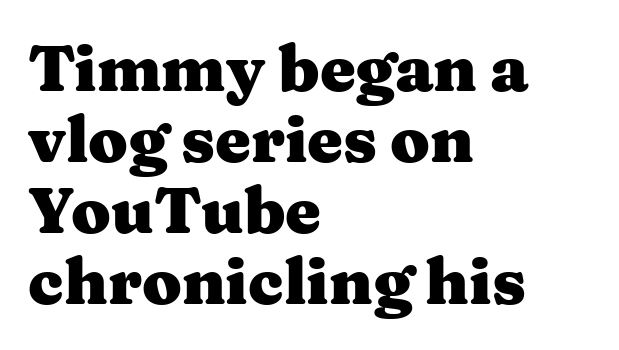
{"serif": "yes", "italic": "no", "bold": "yes", "weight": "heavy", "width": "wide", "stroke_contrast": "medium", "x_height": "medium", "monospaced": "no", "underline": "no", "align": "left", "line_spacing": "tight", "line_spacing_ratio": 1.11, "letter_spacing": "normal", "letter_spacing_em": 0.0, "glyph_px": 64}
